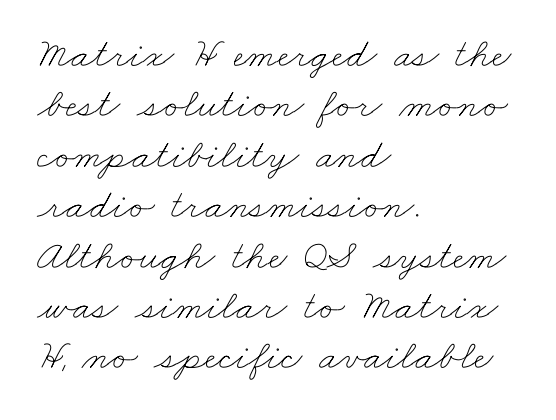
Q: Is the text bold? A: No.
Q: Is the text underlined? A: No.
Q: How is the paragraph aligned? A: Left-aligned.
Q: Is the spacing between letters normal or unusually wide? A: Normal.
Q: Width (condensed, normal, or wide)? A: Wide.
Q: Stroke contrast? A: Low.
Q: x-height? A: Small.
Q: Monospaced? A: No.
